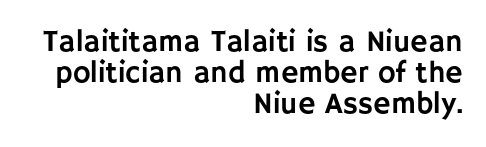
{"serif": "no", "italic": "no", "width": "normal", "stroke_contrast": "low", "x_height": "large", "monospaced": "no", "underline": "no", "align": "right", "line_spacing": "tight", "line_spacing_ratio": 1.03, "letter_spacing": "normal", "letter_spacing_em": 0.0, "glyph_px": 30}
